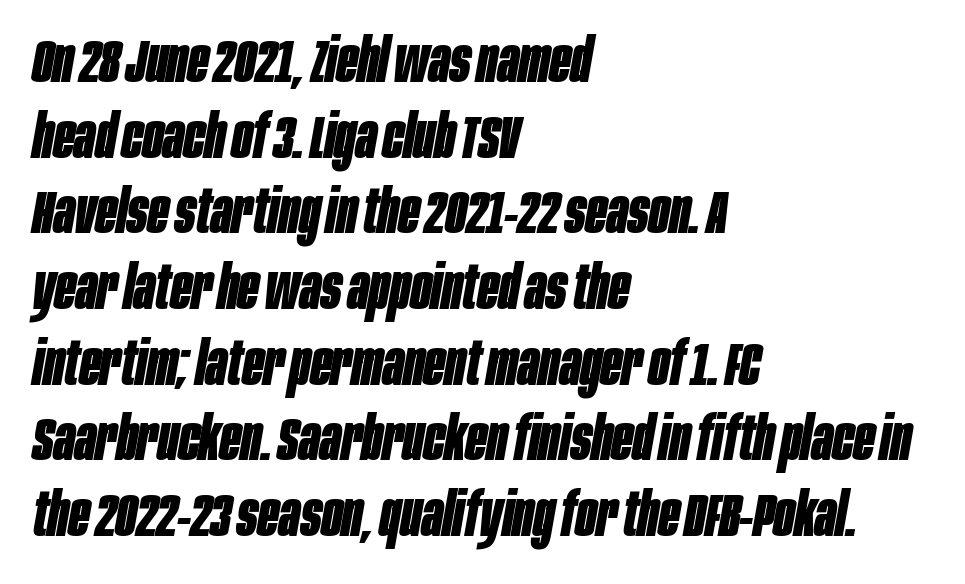
Letters rest on an invisible, unmarked baseline. Look at the tracking — it's just the regular setting, nothing added. Spacing verdict: proportional, widths tailored to each character. These lines stack with their left ends in a neat column. The face used here has the dense, thick strokes of a bold.
